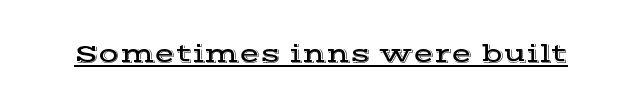
{"italic": "no", "underline": "yes", "letter_spacing": "normal", "letter_spacing_em": 0.0, "glyph_px": 27}
